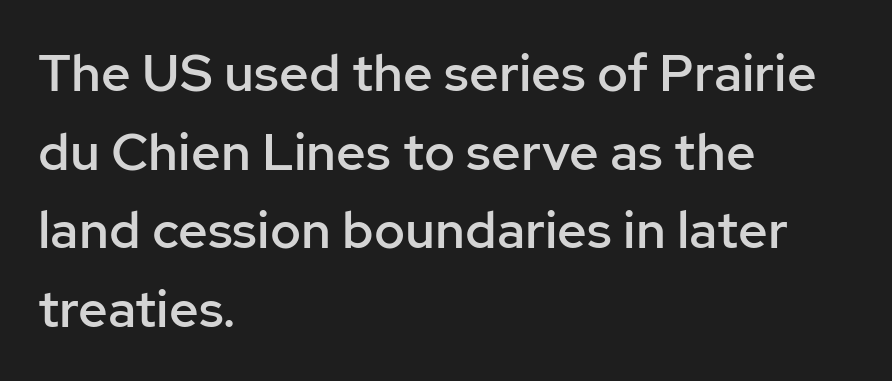
{"serif": "no", "italic": "no", "bold": "semi", "weight": "semibold", "width": "normal", "stroke_contrast": "low", "x_height": "medium", "monospaced": "no", "underline": "no", "align": "left", "line_spacing": "normal", "line_spacing_ratio": 1.51, "letter_spacing": "normal", "letter_spacing_em": 0.0, "glyph_px": 52}
